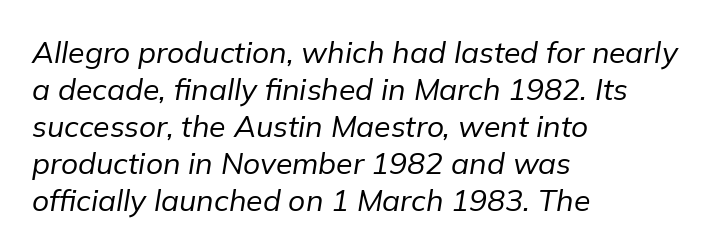
Q: Is the text bold? A: No.
Q: Is the text italic (slanted)? A: Yes, it leans right by about 9 degrees.
Q: Is the text underlined? A: No.
Q: How is the paragraph aligned? A: Left-aligned.
Q: Is the spacing between letters normal or unusually wide? A: Normal.
Q: Width (condensed, normal, or wide)? A: Normal.
Q: Stroke contrast? A: Low.
Q: x-height? A: Medium.
Q: Monospaced? A: No.
